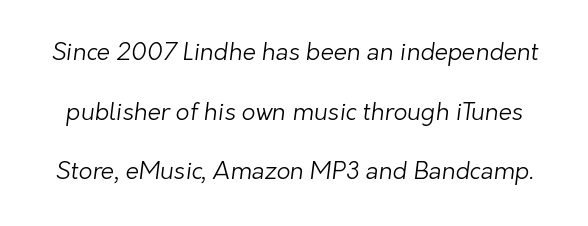
Standard letterfit; no display-style spreading of the glyphs. Bare-footed words on every line. No extra ink here — the face is not bold. Interline gaps are noticeably wide in this sample.
